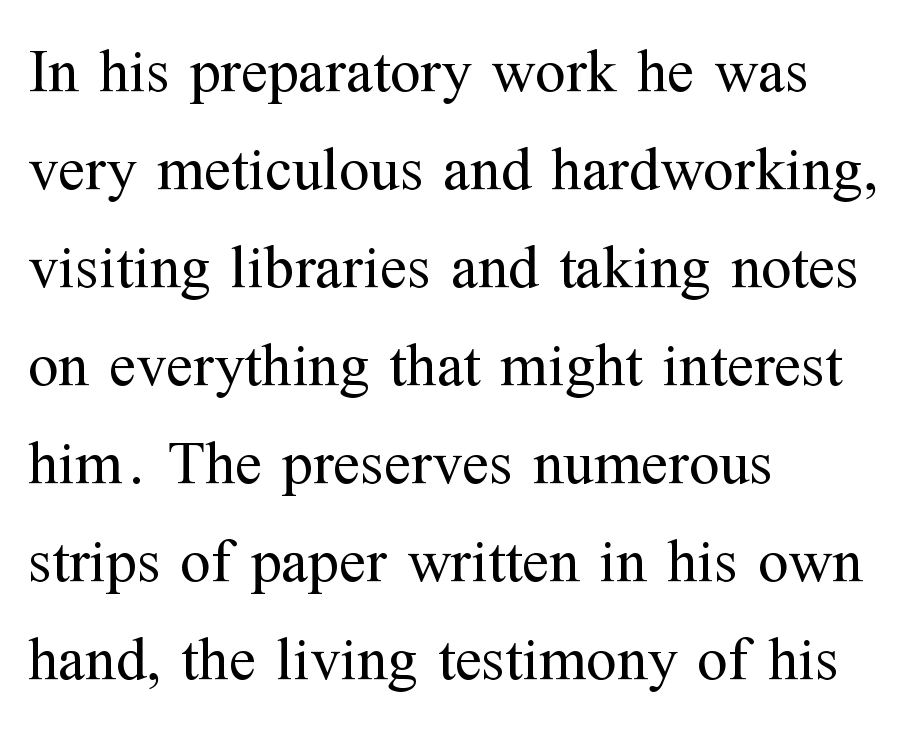
Q: Is the text bold? A: No.
Q: Is the text italic (slanted)? A: No, it is upright.
Q: Is the typeface a serif or a sans-serif typeface? A: Serif.
Q: Is the text underlined? A: No.
Q: How is the paragraph aligned? A: Left-aligned.
Q: Is the spacing between letters normal or unusually wide? A: Normal.
Q: Is the spacing between lines tight, normal or loose? A: Normal.
Q: Width (condensed, normal, or wide)? A: Normal.
Q: Stroke contrast? A: Medium.
Q: x-height? A: Medium.
Q: Monospaced? A: No.
